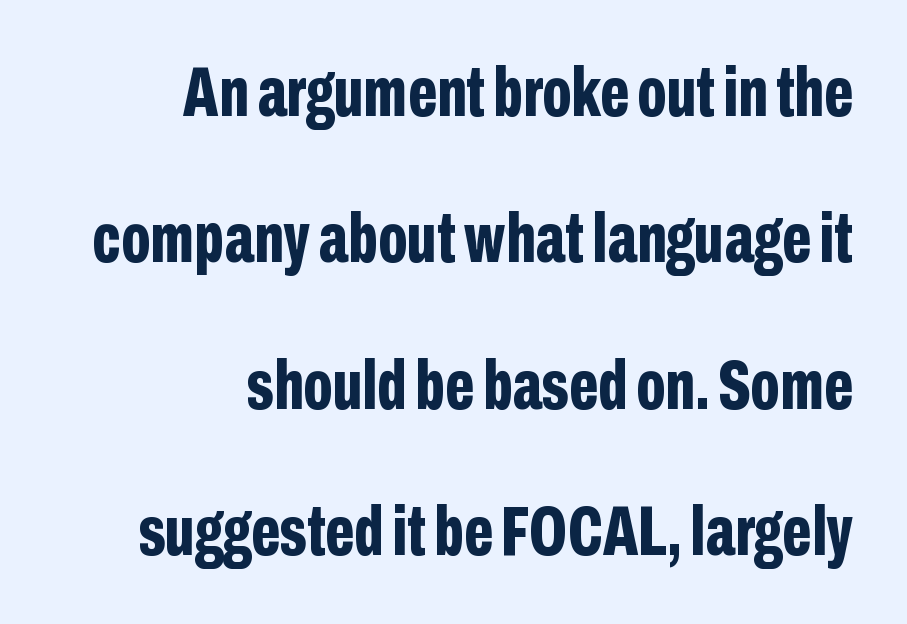
Q: Is the text bold? A: Yes.
Q: Is the text italic (slanted)? A: No, it is upright.
Q: Is the typeface a serif or a sans-serif typeface? A: Sans-serif.
Q: Is the text underlined? A: No.
Q: How is the paragraph aligned? A: Right-aligned.
Q: Is the spacing between letters normal or unusually wide? A: Normal.
Q: Is the spacing between lines tight, normal or loose? A: Loose.
Q: Width (condensed, normal, or wide)? A: Condensed.
Q: Stroke contrast? A: Low.
Q: x-height? A: Medium.
Q: Monospaced? A: No.
